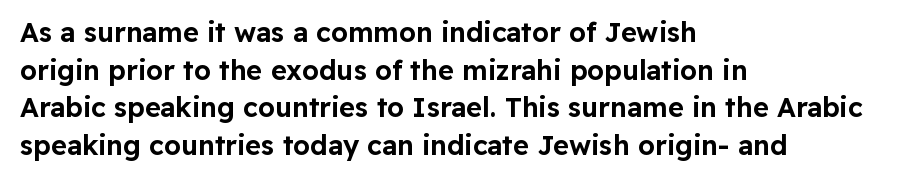
The image shows 27 px text type, upright; set left-aligned, normal line spacing (1.39x), normal letter spacing, not underlined.
